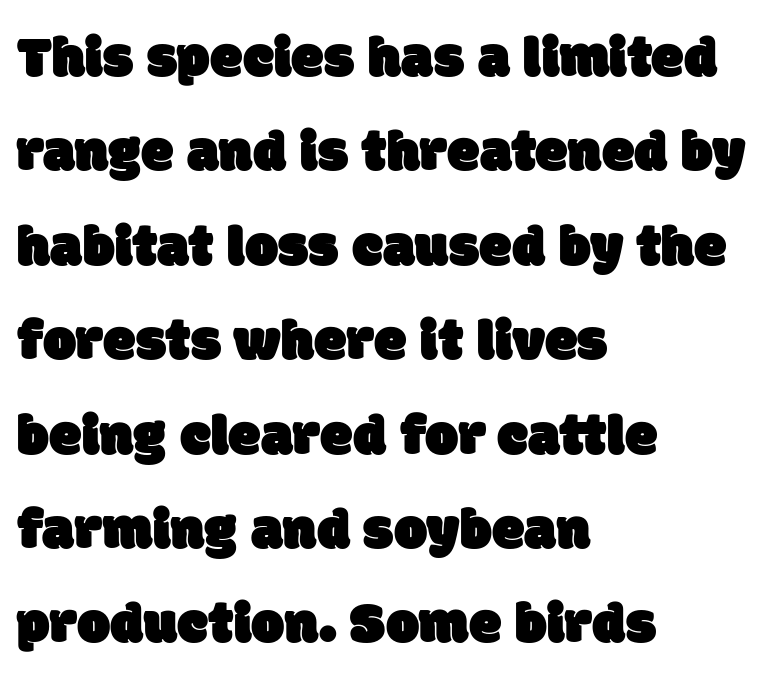
Q: Is the typeface a serif or a sans-serif typeface? A: Sans-serif.
Q: Is the text underlined? A: No.
Q: How is the paragraph aligned? A: Left-aligned.
Q: Is the spacing between letters normal or unusually wide? A: Normal.
Q: Is the spacing between lines tight, normal or loose? A: Normal.
Q: Width (condensed, normal, or wide)? A: Normal.
Q: Stroke contrast? A: Low.
Q: x-height? A: Large.
Q: Monospaced? A: No.
